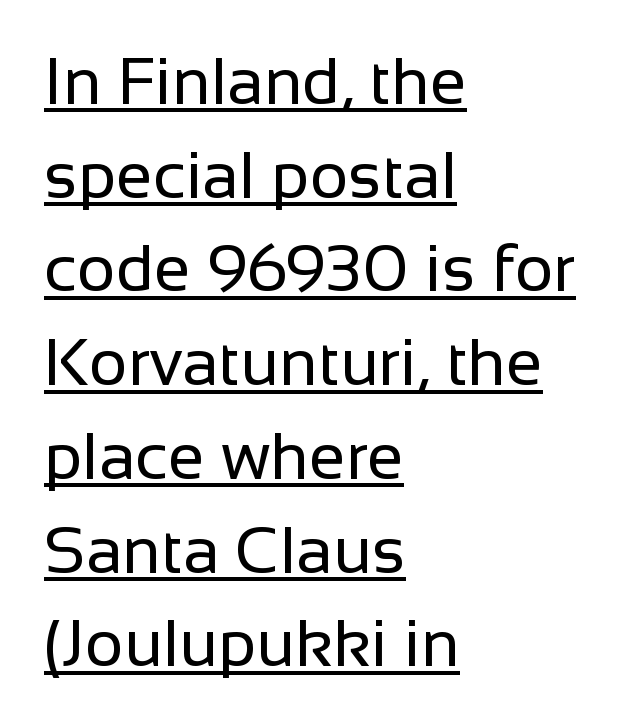
The image shows 66 px regular-weight sans-serif type, upright; set left-aligned, normal line spacing (1.42x), normal letter spacing, underlined; low stroke contrast and a medium x-height.
